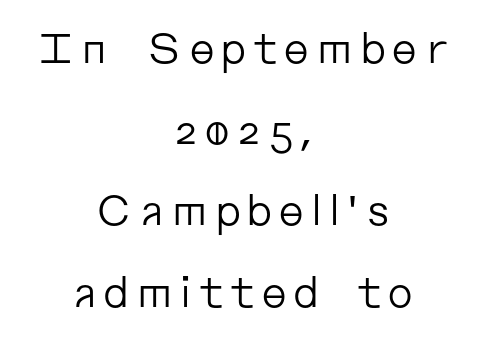
Rendered with straight, roman letterforms. The passage shown is typeset with a sans-serif family. The face used here is proportionally spaced, like ordinary book or web type. Baseline-to-baseline distance is far greater than the letter height.
